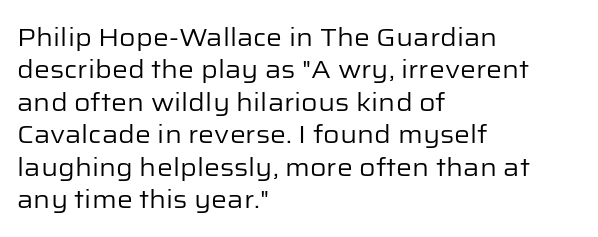
{"italic": "no", "bold": "no", "underline": "no", "align": "left", "line_spacing": "normal", "line_spacing_ratio": 1.3, "letter_spacing": "normal", "letter_spacing_em": 0.0, "glyph_px": 25}
